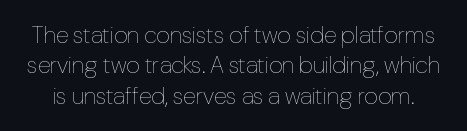
This is the regular roman posture of the typeface. Tracking value appears to be zero — textbook default spacing. Evenly set lines give the paragraph a standard silhouette. This reads as an unemphasized weight, regular at the heaviest. The area under the type is left untouched.
